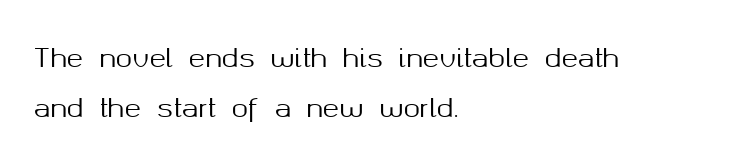
The image shows 25 px text type, upright; set left-aligned, loose line spacing (2.0x), normal letter spacing, not underlined.
